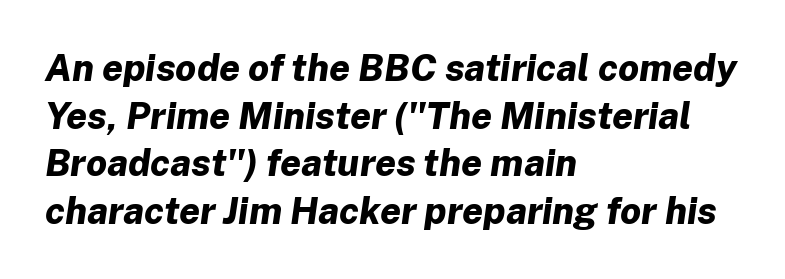
Each row of text sits above clean, open space. Notice how thick the strokes are: this is what a full bold looks like. Typeset ragged right — the left edge is the straight one. Line spacing here is normal. Each word holds together tightly as a unit, with standard inter-letter gaps. Emphasis-style slanted type is in use.
